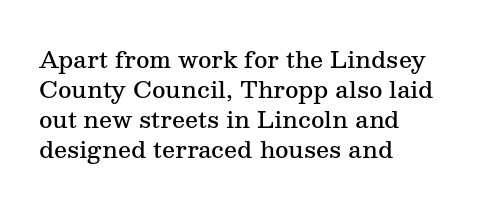
The image shows 23 px text type, upright; set left-aligned, normal line spacing (1.31x), normal letter spacing, not underlined.
